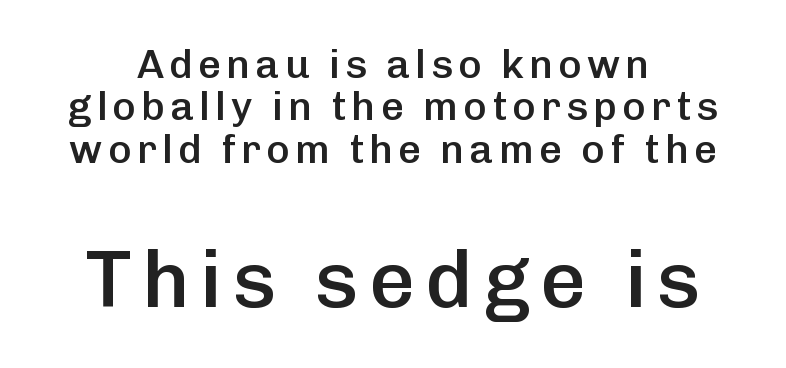
The image shows 80 px semibold sans-serif type, upright; set tight line spacing (1.06x), not underlined; the second (bottom) block is 2.0x larger; low stroke contrast and a medium x-height.
